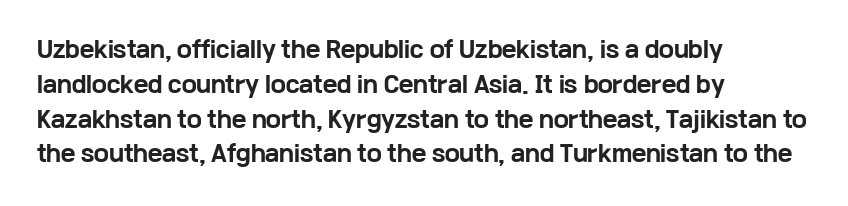
One-word summary of the alignment: left. Characters remain perfectly vertical along every line. Words float on clear page, feet unadorned. Look at the tracking — it's just the regular setting, nothing added.
